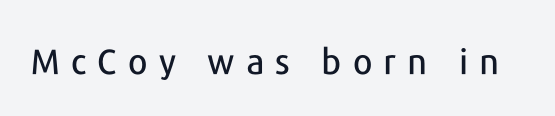
Q: Is the text italic (slanted)? A: No, it is upright.
Q: Is the typeface a serif or a sans-serif typeface? A: Sans-serif.
Q: Is the text underlined? A: No.
Q: Is the spacing between letters normal or unusually wide? A: Unusually wide.
Q: Width (condensed, normal, or wide)? A: Normal.
Q: Stroke contrast? A: Low.
Q: x-height? A: Medium.
Q: Monospaced? A: No.
